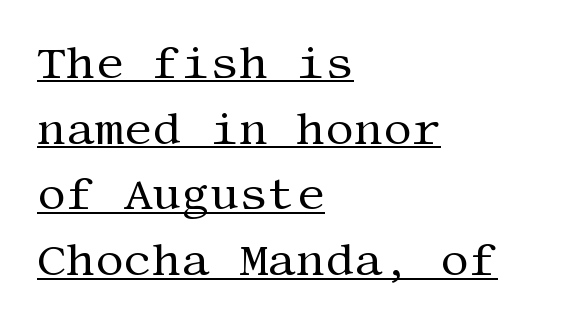
The image shows 45 px regular-weight serif type, upright; set left-aligned, normal line spacing (1.46x), normal letter spacing, underlined; medium stroke contrast and a large x-height.
